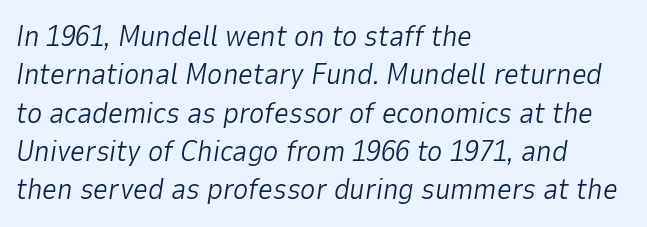
{"italic": "yes", "lean": "right", "slant_degrees": 9, "bold": "no", "weight": "light", "width": "normal", "stroke_contrast": "low", "x_height": "medium", "monospaced": "no", "underline": "no", "align": "left", "line_spacing": "normal", "line_spacing_ratio": 1.32, "letter_spacing": "normal", "letter_spacing_em": 0.0, "glyph_px": 29}
